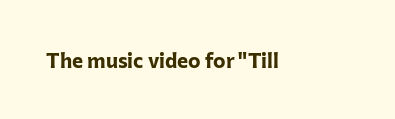
Q: Is the text bold? A: Yes.
Q: Is the text italic (slanted)? A: No, it is upright.
Q: Is the text underlined? A: No.
Q: Is the spacing between letters normal or unusually wide? A: Normal.
